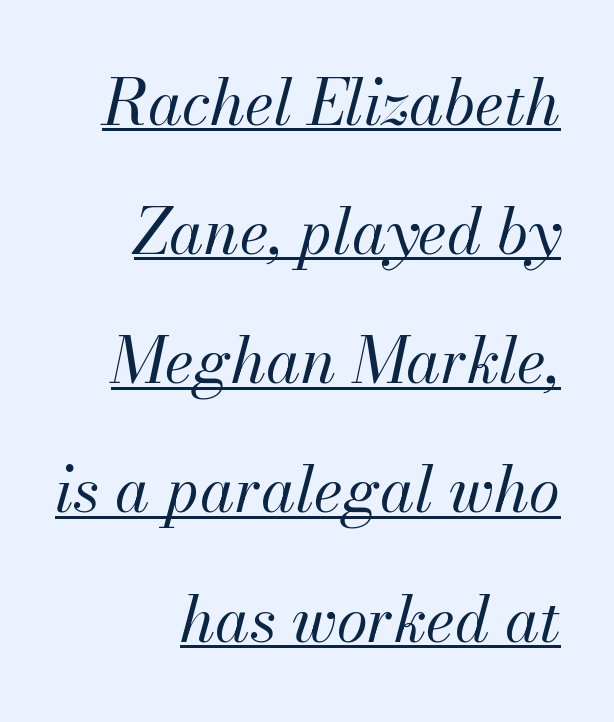
{"italic": "yes", "lean": "right", "slant_degrees": 13, "bold": "no", "weight": "regular", "width": "normal", "stroke_contrast": "medium", "x_height": "small", "monospaced": "no", "underline": "yes", "align": "right", "line_spacing": "loose", "line_spacing_ratio": 2.05, "letter_spacing": "normal", "letter_spacing_em": 0.0, "glyph_px": 63}
